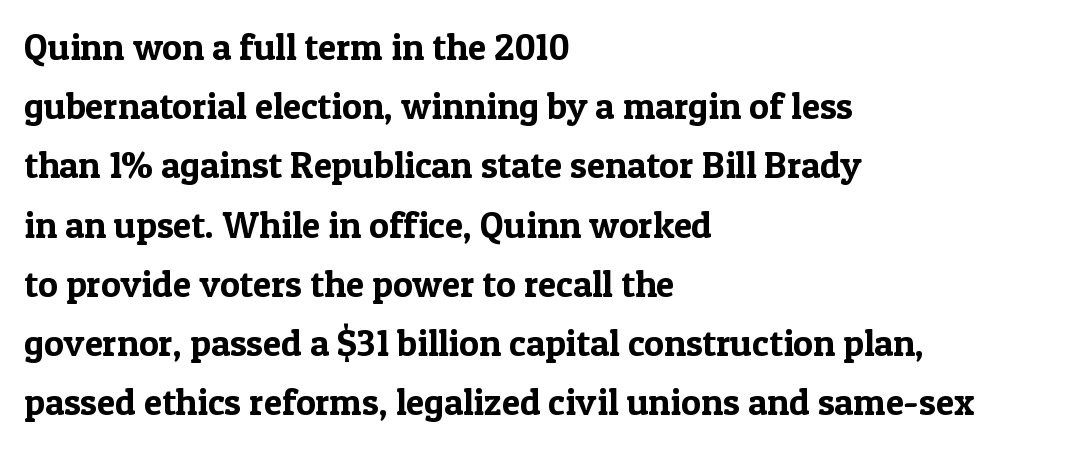
The image shows 37 px serif type, upright; set left-aligned, normal line spacing (1.6x), normal letter spacing, not underlined; a medium x-height.
